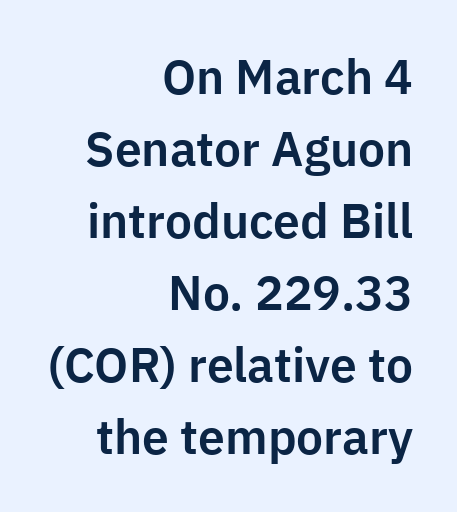
Q: Is the text italic (slanted)? A: No, it is upright.
Q: Is the typeface a serif or a sans-serif typeface? A: Sans-serif.
Q: Is the text underlined? A: No.
Q: How is the paragraph aligned? A: Right-aligned.
Q: Is the spacing between letters normal or unusually wide? A: Normal.
Q: Is the spacing between lines tight, normal or loose? A: Normal.
Q: Width (condensed, normal, or wide)? A: Normal.
Q: Stroke contrast? A: Low.
Q: x-height? A: Medium.
Q: Monospaced? A: No.
